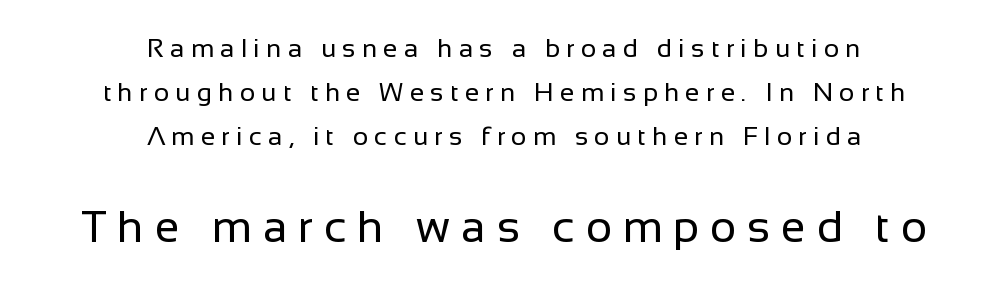
{"serif": "no", "italic": "no", "bold": "no", "weight": "regular", "width": "normal", "stroke_contrast": "low", "x_height": "medium", "monospaced": "no", "underline": "no", "align": "center", "line_spacing": "normal", "line_spacing_ratio": 1.69, "letter_spacing": "wide", "letter_spacing_em": 0.24, "larger_block": "second", "size_ratio": 1.73, "glyph_px": 45}
